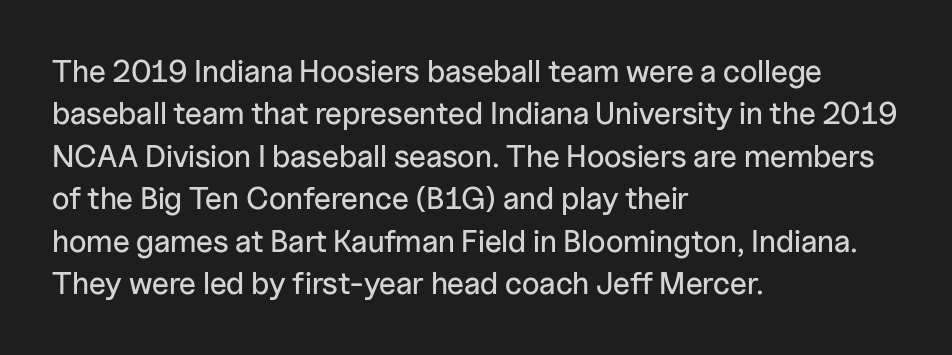
The compositor pushed each line to the left boundary. The axis of the letterforms is exactly vertical. Leading matches the norm, producing a regular column. The passage shown is typed in a proportional face where columns would drift.
